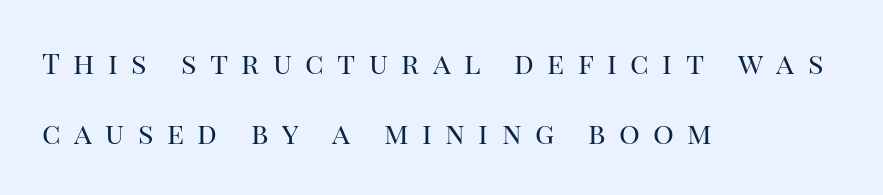
Q: Is the text bold? A: No.
Q: Is the text italic (slanted)? A: No, it is upright.
Q: Is the typeface a serif or a sans-serif typeface? A: Serif.
Q: Is the text underlined? A: No.
Q: How is the paragraph aligned? A: Left-aligned.
Q: Is the spacing between letters normal or unusually wide? A: Unusually wide.
Q: Is the spacing between lines tight, normal or loose? A: Loose.
Q: Width (condensed, normal, or wide)? A: Normal.
Q: Stroke contrast? A: High.
Q: x-height? A: Large.
Q: Monospaced? A: No.
